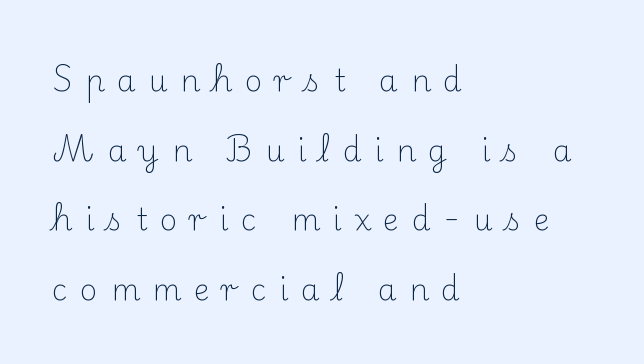
{"serif": "yes", "italic": "no", "bold": "no", "weight": "light", "width": "normal", "stroke_contrast": "medium", "x_height": "small", "monospaced": "no", "underline": "no", "align": "left", "line_spacing": "loose", "line_spacing_ratio": 2.32, "letter_spacing": "wide", "letter_spacing_em": 0.42, "glyph_px": 30}
